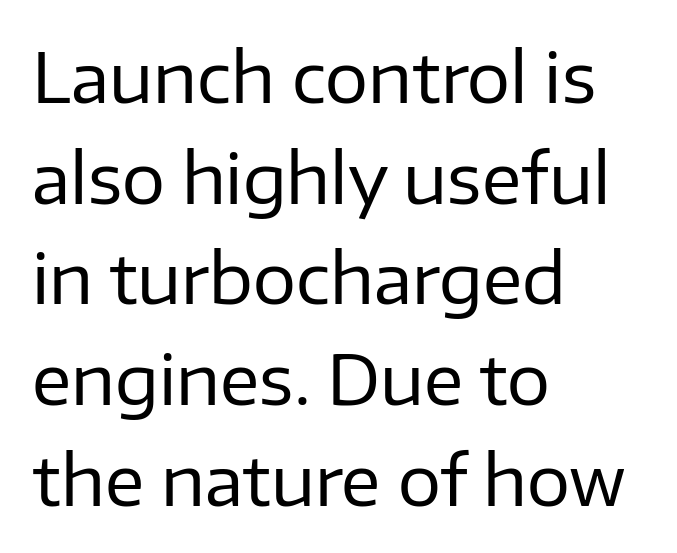
Q: Is the text bold? A: No.
Q: Is the text italic (slanted)? A: No, it is upright.
Q: Is the typeface a serif or a sans-serif typeface? A: Sans-serif.
Q: Is the text underlined? A: No.
Q: How is the paragraph aligned? A: Left-aligned.
Q: Is the spacing between letters normal or unusually wide? A: Normal.
Q: Is the spacing between lines tight, normal or loose? A: Normal.
Q: Width (condensed, normal, or wide)? A: Normal.
Q: Stroke contrast? A: Low.
Q: x-height? A: Medium.
Q: Monospaced? A: No.
